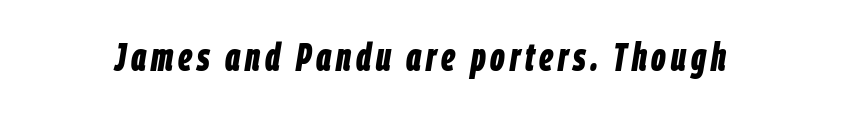
{"italic": "yes", "lean": "right", "slant_degrees": 9, "bold": "yes", "weight": "bold", "width": "condensed", "stroke_contrast": "low", "x_height": "large", "monospaced": "no", "underline": "no", "glyph_px": 40}
